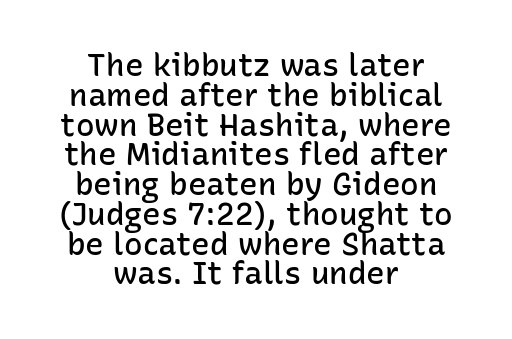
The space directly below the letters is spotless. The passage shown has conventional tracking throughout. This is moderately heavy type, rendered in semibold. The passage is arranged like a title page — every line centered.
